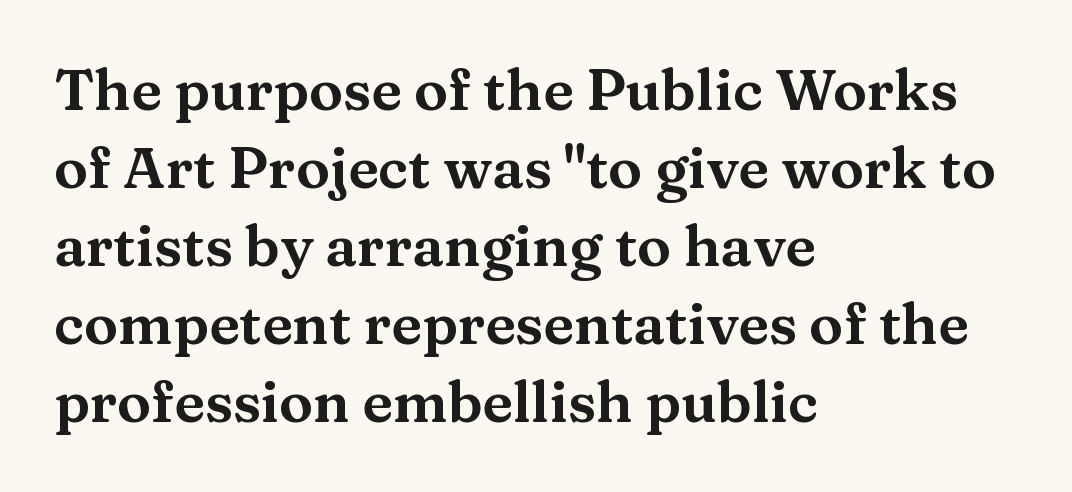
The image shows 57 px wide serif type, upright; set left-aligned, normal line spacing (1.37x), normal letter spacing, not underlined; medium stroke contrast and a medium x-height.
